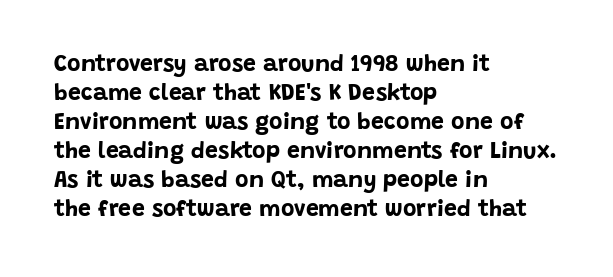
{"italic": "no", "bold": "yes", "underline": "no", "align": "left", "line_spacing": "normal", "line_spacing_ratio": 1.26, "letter_spacing": "normal", "letter_spacing_em": 0.0, "glyph_px": 23}
